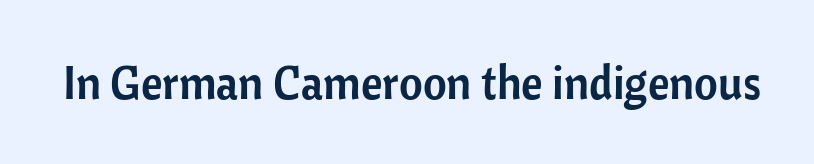
Q: Is the text italic (slanted)? A: No, it is upright.
Q: Is the typeface a serif or a sans-serif typeface? A: Sans-serif.
Q: Is the text underlined? A: No.
Q: Is the spacing between letters normal or unusually wide? A: Normal.
Q: Width (condensed, normal, or wide)? A: Normal.
Q: Stroke contrast? A: Low.
Q: x-height? A: Medium.
Q: Monospaced? A: No.
